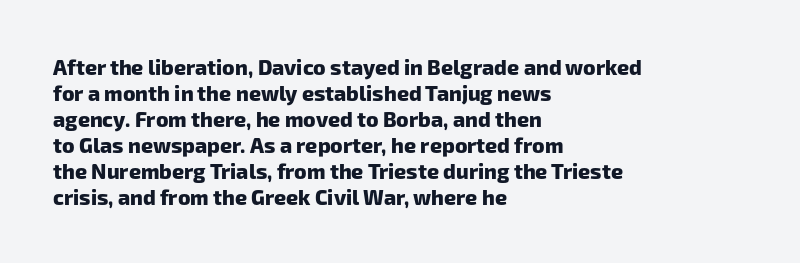
The image shows 21 px bold type; set left-aligned, line spacing 1.24x, normal letter spacing, not underlined.
